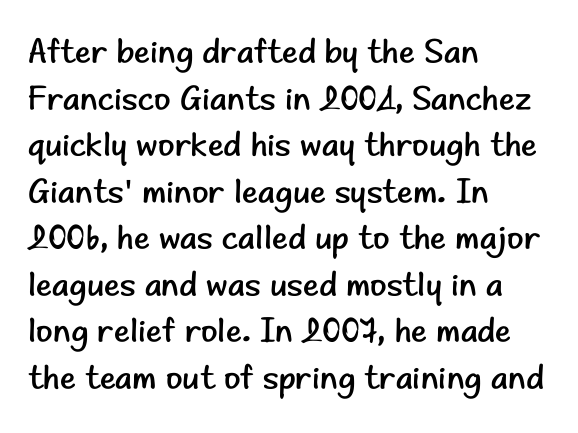
The typesetter chose a ragged-right arrangement here. Italic? Not at all — the glyphs are vertical. What kind of face is this? One without serifs — a sans. Students, note that the glyphs here touch the page at normal intervals. Note the varied advance widths — an 'i' is clearly narrower than an 'm'. The passage shown stacks its lines at a standard gap.
